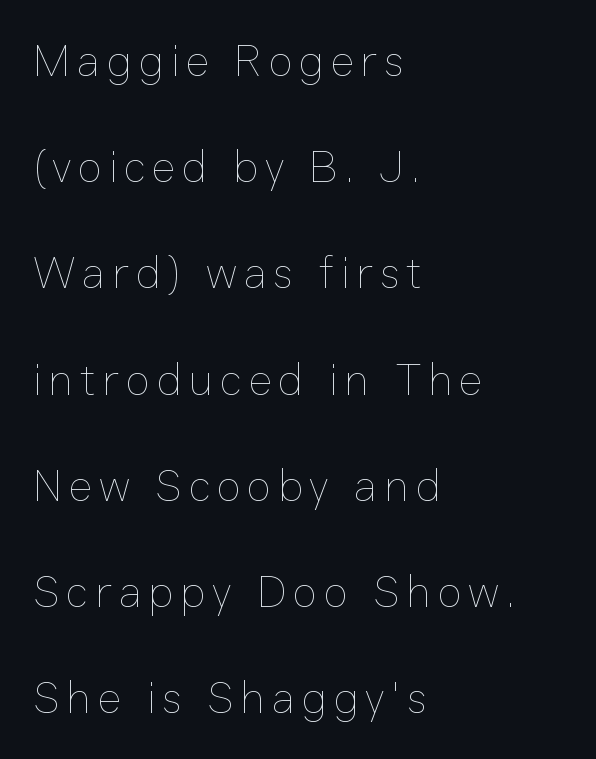
{"italic": "no", "bold": "no", "weight": "thin", "width": "normal", "stroke_contrast": "low", "x_height": "medium", "monospaced": "no", "underline": "no", "align": "left", "line_spacing": "loose", "line_spacing_ratio": 2.36, "glyph_px": 45}
